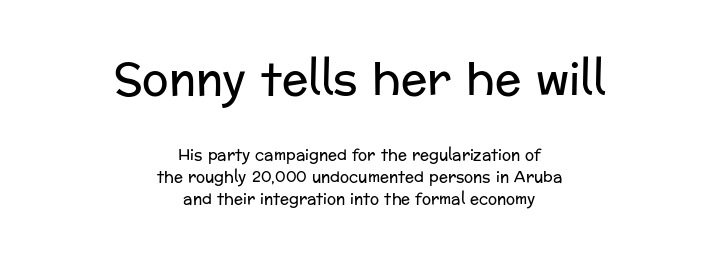
The image shows 44 px regular-weight sans-serif type, upright; set centered, normal line spacing (1.49x), normal letter spacing, not underlined; the first (top) block is 2.93x larger; low stroke contrast and a medium x-height.
